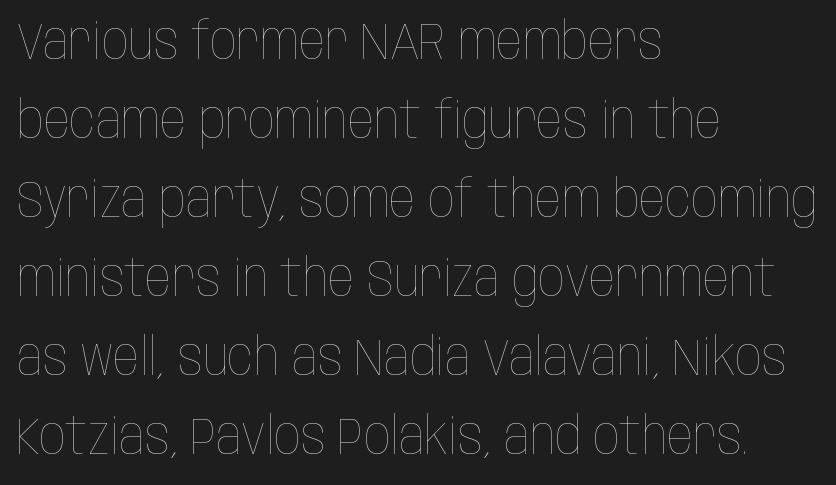
{"italic": "no", "bold": "no", "weight": "thin", "width": "condensed", "stroke_contrast": "low", "x_height": "large", "monospaced": "no", "underline": "no", "align": "left", "line_spacing": "normal", "line_spacing_ratio": 1.52, "letter_spacing": "normal", "letter_spacing_em": 0.0, "glyph_px": 52}
